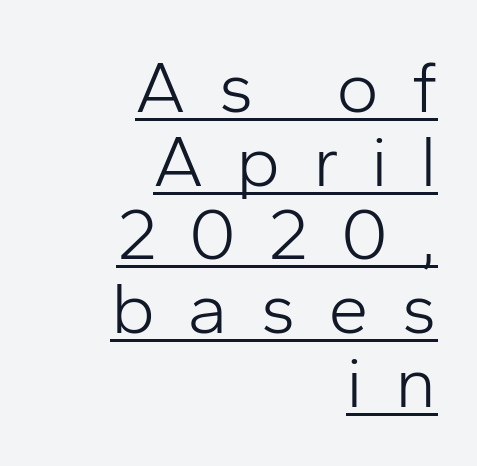
Compared with a flush-left layout, this one pins lines to the opposite, right side. The face looks like a standard text weight, possibly lighter. Italic: no, the glyphs are upright roman. Character widths vary here, with narrow letters taking less room than wide ones.
